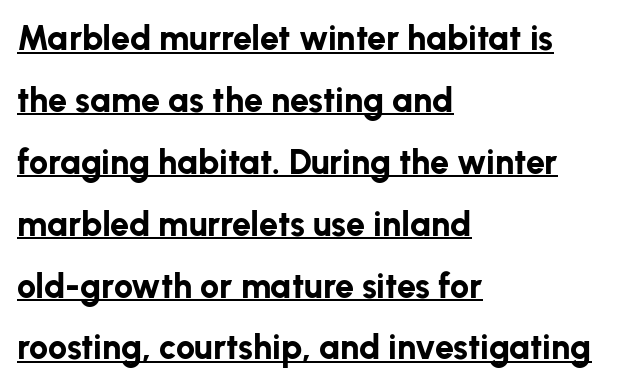
A typesetter would call this proportional, since set widths differ per character. Compared with a centered layout, this one pins lines to the left instead. Every character sits straight up, as roman type does. Spacing between characters is what you'd get straight out of the box. This is underlined copy, the kind a proofreader might mark for attention. You can tell from the bare stems that sans-serif type was used.
